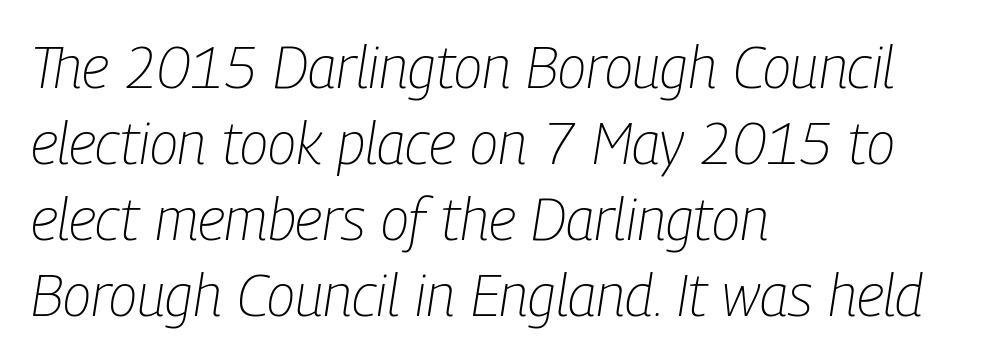
Q: Is the text bold? A: No.
Q: Is the text italic (slanted)? A: Yes, it leans right by about 9 degrees.
Q: Is the text underlined? A: No.
Q: How is the paragraph aligned? A: Left-aligned.
Q: Is the spacing between letters normal or unusually wide? A: Normal.
Q: Is the spacing between lines tight, normal or loose? A: Normal.
Q: Width (condensed, normal, or wide)? A: Condensed.
Q: Stroke contrast? A: Low.
Q: x-height? A: Medium.
Q: Monospaced? A: No.
